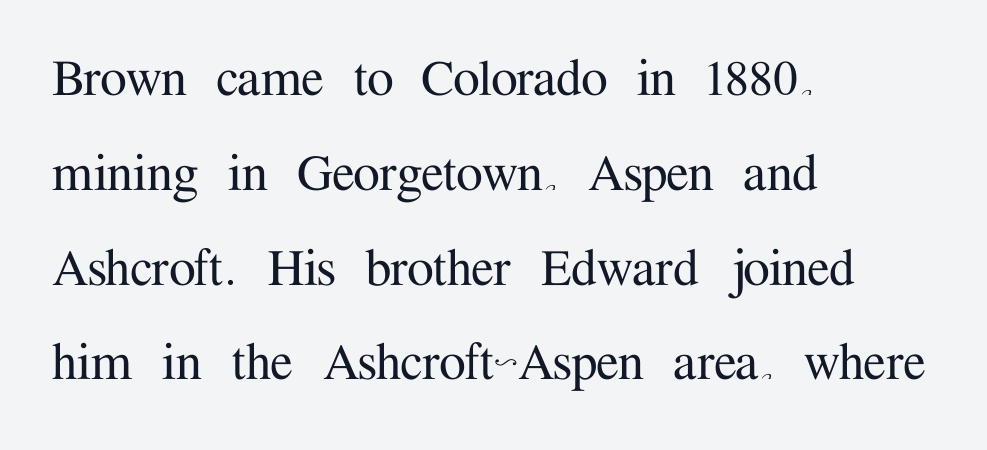
The typography opts for an upright posture over an oblique one. These lines sit exactly where default settings would place them. Default kerning and tracking; the words read as compact shapes. Underline: absent. The lines in this sample share a left origin and differ only in where they stop. Varying glyph widths throughout — classic text-font behaviour.
